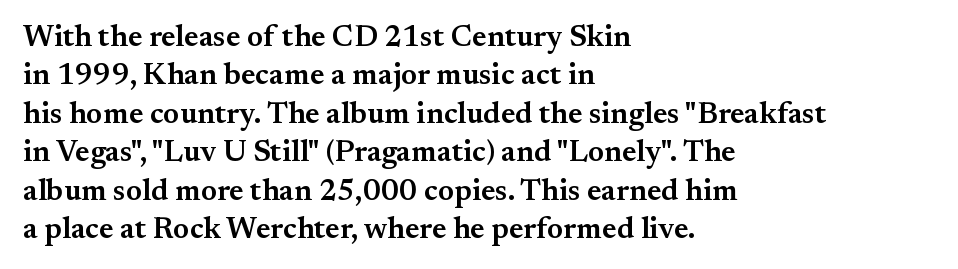
{"serif": "yes", "italic": "no", "bold": "semi", "weight": "semibold", "width": "normal", "stroke_contrast": "medium", "x_height": "small", "monospaced": "no", "underline": "no", "align": "left", "line_spacing": "normal", "line_spacing_ratio": 1.28, "letter_spacing": "normal", "letter_spacing_em": 0.0, "glyph_px": 30}
